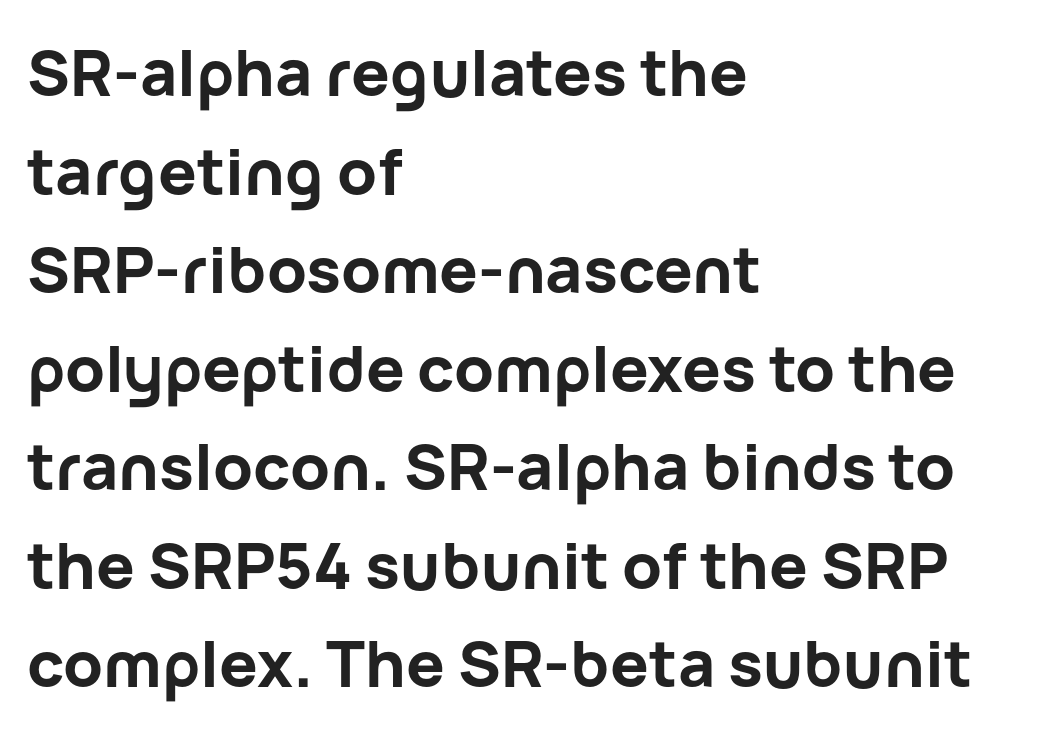
Q: Is the text bold? A: Yes.
Q: Is the text italic (slanted)? A: No, it is upright.
Q: Is the typeface a serif or a sans-serif typeface? A: Sans-serif.
Q: Is the text underlined? A: No.
Q: How is the paragraph aligned? A: Left-aligned.
Q: Is the spacing between letters normal or unusually wide? A: Normal.
Q: Is the spacing between lines tight, normal or loose? A: Normal.
Q: Width (condensed, normal, or wide)? A: Normal.
Q: Stroke contrast? A: Low.
Q: x-height? A: Medium.
Q: Monospaced? A: No.
